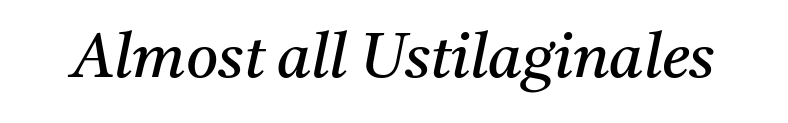
{"serif": "yes", "italic": "yes", "lean": "right", "slant_degrees": 11, "bold": "no", "weight": "regular", "width": "normal", "stroke_contrast": "medium", "x_height": "medium", "monospaced": "no", "underline": "no", "letter_spacing": "normal", "letter_spacing_em": 0.0, "glyph_px": 62}
